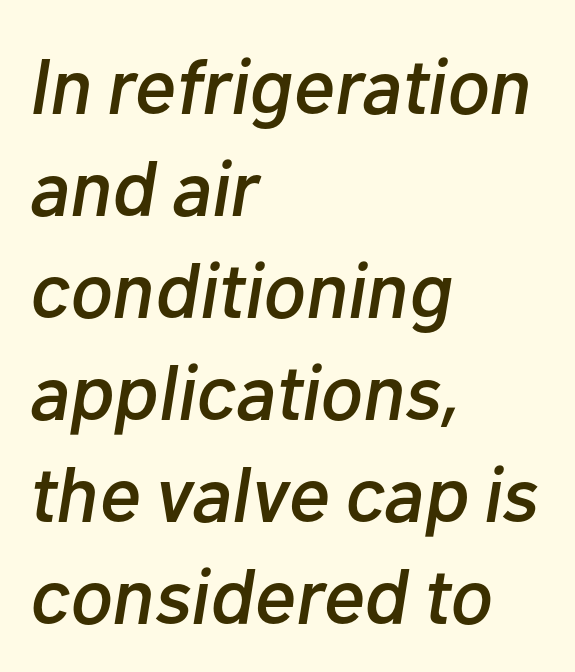
Q: Is the text italic (slanted)? A: Yes, it leans right by about 10 degrees.
Q: Is the text underlined? A: No.
Q: How is the paragraph aligned? A: Left-aligned.
Q: Is the spacing between letters normal or unusually wide? A: Normal.
Q: Is the spacing between lines tight, normal or loose? A: Normal.
Q: Width (condensed, normal, or wide)? A: Normal.
Q: Stroke contrast? A: Low.
Q: x-height? A: Medium.
Q: Monospaced? A: No.
